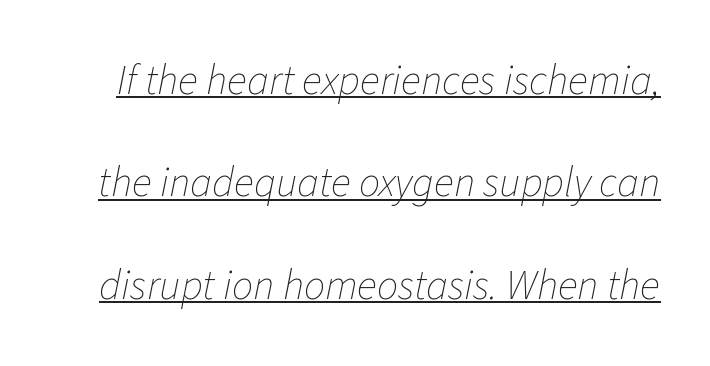
{"italic": "yes", "lean": "right", "slant_degrees": 11, "bold": "no", "weight": "thin", "width": "normal", "stroke_contrast": "low", "x_height": "medium", "monospaced": "no", "underline": "yes", "line_spacing": "loose", "line_spacing_ratio": 2.44, "letter_spacing": "normal", "letter_spacing_em": 0.0, "glyph_px": 42}
